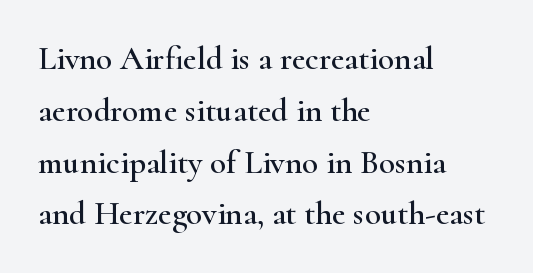
Leftover space on each line is placed entirely after the last word. A typesetter would mark this as roman, not italic. Evenly set lines give the paragraph a standard silhouette. Each letter keeps its own natural width here, so spacing adapts to shape.
